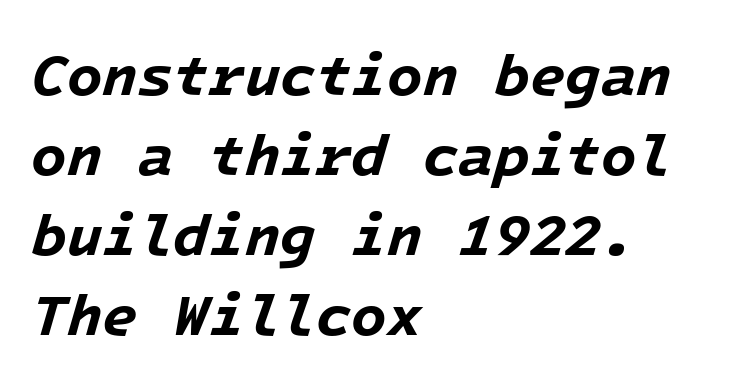
Spacing verdict: monospaced, one width for all characters. Heavy-handed strokes throughout: this text is bold. It's the slanting kind of type. The foot of each line stays bare and open. The rendering anchors every line to the left-hand side. Here the glyphs are tracked normally, forming tight word shapes.
